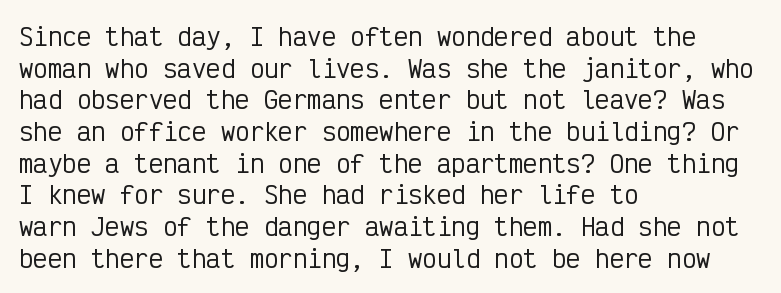
The letterforms sit shoulder to shoulder at normal distance. In terms of leading, this rendering sits right in the middle. The rendering anchors every line to the left-hand side. Style check: upright.
